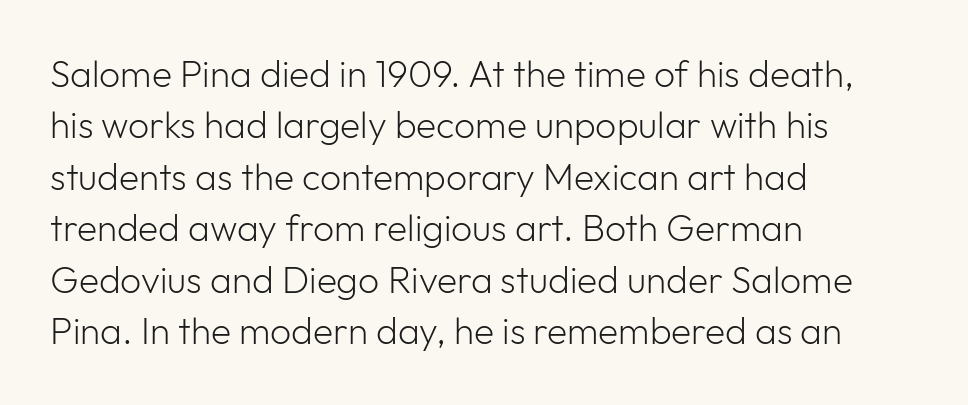
The image shows 37 px light sans-serif type, upright; set left-aligned, normal line spacing (1.39x), normal letter spacing, not underlined; low stroke contrast and a medium x-height.
